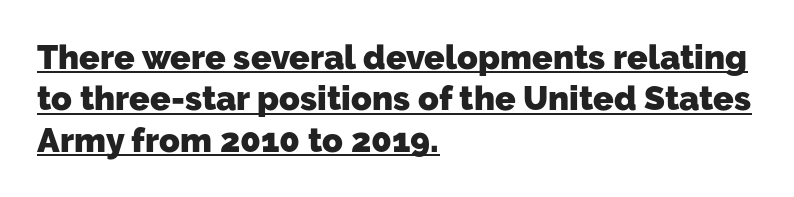
{"serif": "no", "bold": "yes", "weight": "heavy", "width": "normal", "stroke_contrast": "low", "x_height": "medium", "monospaced": "no", "underline": "yes", "align": "left", "line_spacing_ratio": 1.22, "letter_spacing": "normal", "letter_spacing_em": 0.0, "glyph_px": 34}
